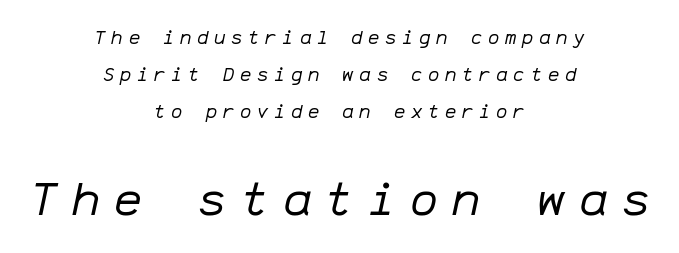
Leftover space on each line is divided equally before and after the words. Clear beneath every line of the passage. These lines were composed using italics. Monospaced: the letters line up in strict vertical columns. Compare the two chunks: the lower has the greater cap height. The tracking reads as deliberately expanded to a designer's eye.
